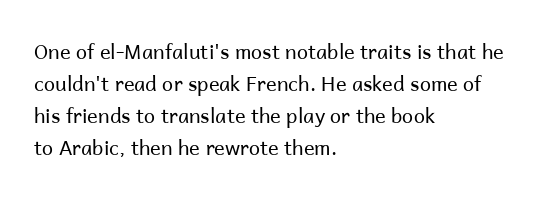
Q: Is the text bold? A: No.
Q: Is the text italic (slanted)? A: No, it is upright.
Q: Is the text underlined? A: No.
Q: How is the paragraph aligned? A: Left-aligned.
Q: Is the spacing between letters normal or unusually wide? A: Normal.
Q: Is the spacing between lines tight, normal or loose? A: Normal.
